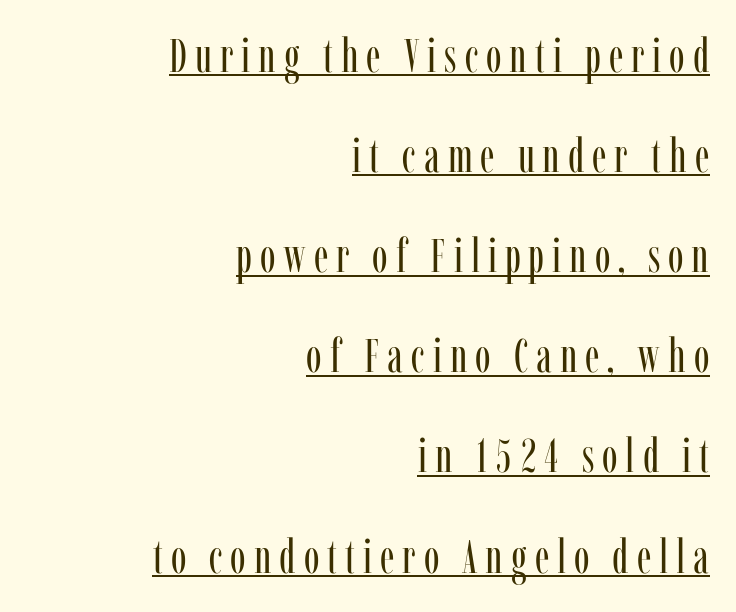
The image shows 47 px regular-weight, condensed serif type, upright; set right-aligned, loose line spacing (2.13x), underlined; low stroke contrast and a medium x-height.
